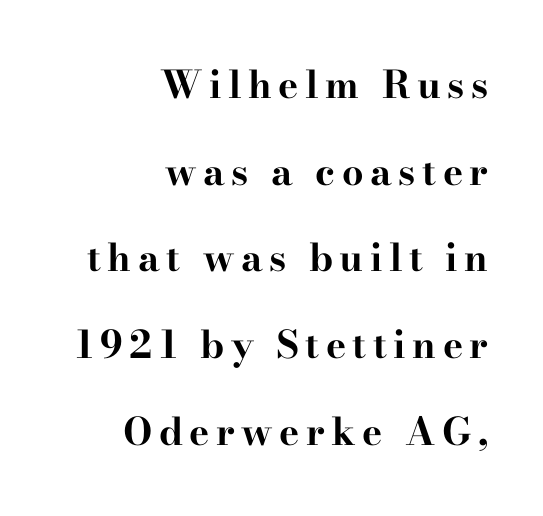
Caption: multi-line text, flush right, ragged left. The face used here is proportionally spaced, like ordinary book or web type. The strip under each line holds only bare page. The vertical gap from one line to the next is large. The text was rendered using a seriffed face with decorative stroke endings. Thick stems and heavy bowls — unmistakably bold.
